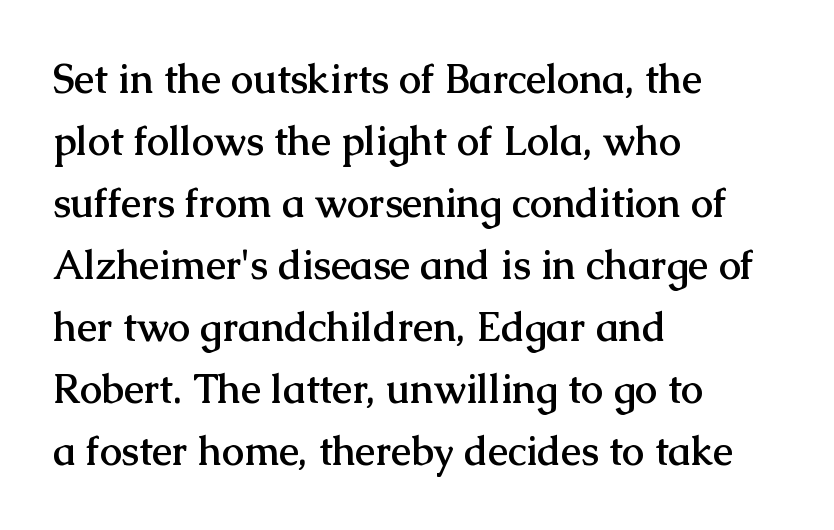
The image shows 40 px semibold serif type, upright; set left-aligned, normal line spacing (1.55x), normal letter spacing, not underlined; medium stroke contrast and a medium x-height.
